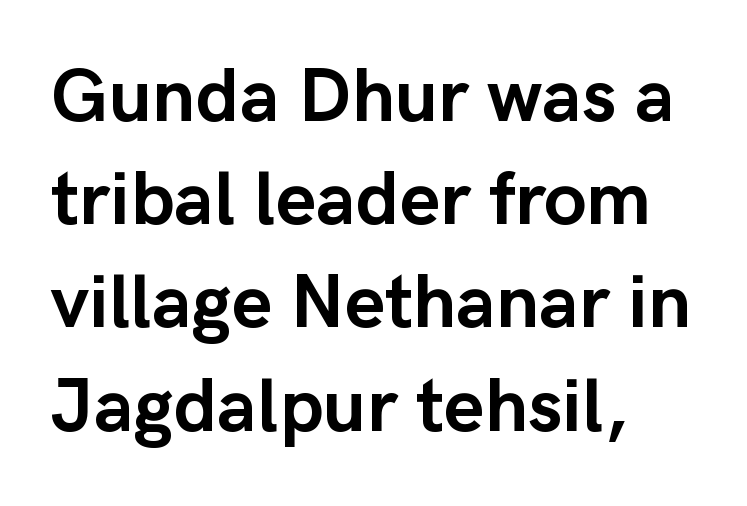
The image shows 77 px semibold sans-serif type, upright; set left-aligned, normal line spacing (1.34x), normal letter spacing, not underlined; low stroke contrast and a medium x-height.
